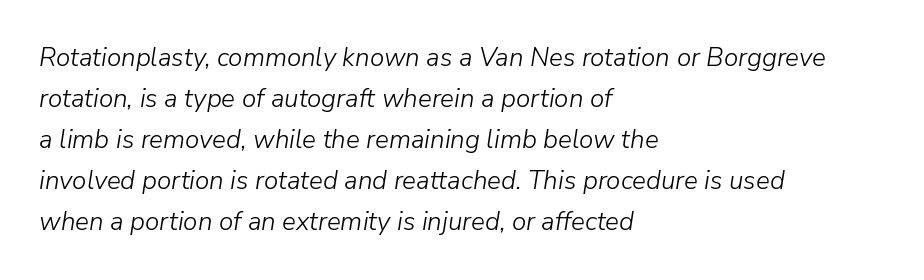
Left-aligned paragraph, ragged on the right. The typography opts for an oblique posture over an upright one. Weight: in the light-to-regular range. Spacing between characters is what you'd get straight out of the box. The gap between lines stays unmarked.
